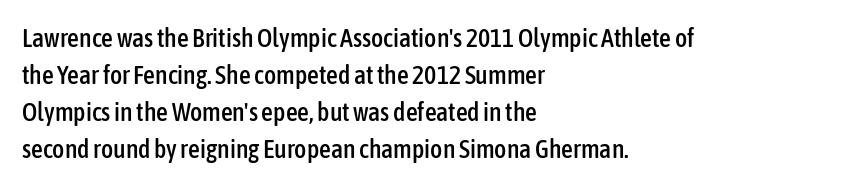
Inter-character spacing is left at the font's built-in metrics. Bare-footed words on every line. Every stem runs plumb, perpendicular to the baseline. Line spacing here is normal. Every row of glyphs begins at an identical x-position on the left.
